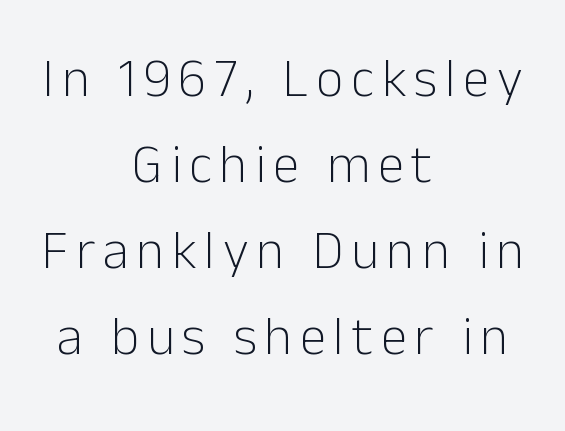
Letterform terminals end flat and unadorned throughout the passage. Weight: regular or lighter. Bare-footed words on every line. These lines were composed using upright roman letters.
